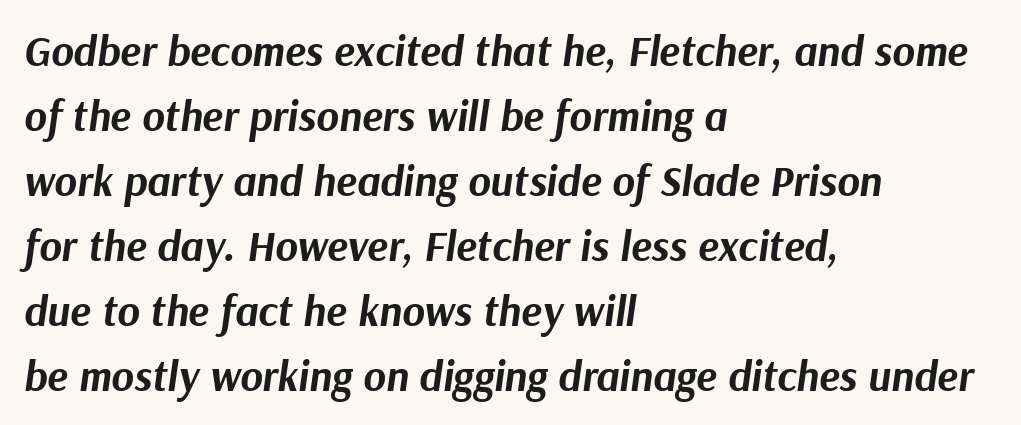
The text carries the slant typical of an italic or oblique font. Each row of text sits above clean, open space. Horizontally, the lines are justified to the leading edge only. Compared with typical body copy, the letter spacing here is the same.
